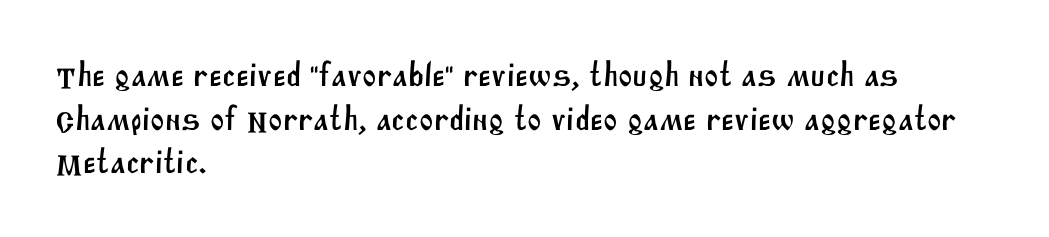
{"serif": "no", "width": "normal", "stroke_contrast": "medium", "x_height": "large", "monospaced": "no", "underline": "no", "align": "left", "line_spacing": "normal", "line_spacing_ratio": 1.28, "letter_spacing": "normal", "letter_spacing_em": 0.0, "glyph_px": 34}
